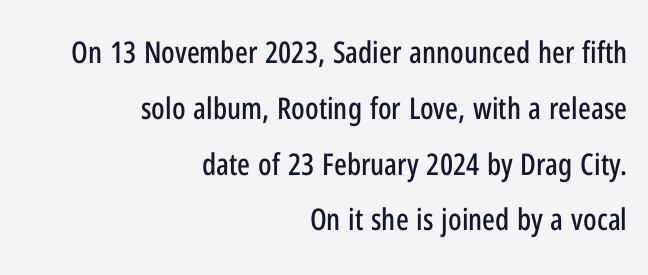
Q: Is the text italic (slanted)? A: No, it is upright.
Q: Is the typeface a serif or a sans-serif typeface? A: Sans-serif.
Q: Is the text underlined? A: No.
Q: How is the paragraph aligned? A: Right-aligned.
Q: Is the spacing between letters normal or unusually wide? A: Normal.
Q: Width (condensed, normal, or wide)? A: Condensed.
Q: Stroke contrast? A: Low.
Q: x-height? A: Medium.
Q: Monospaced? A: No.
